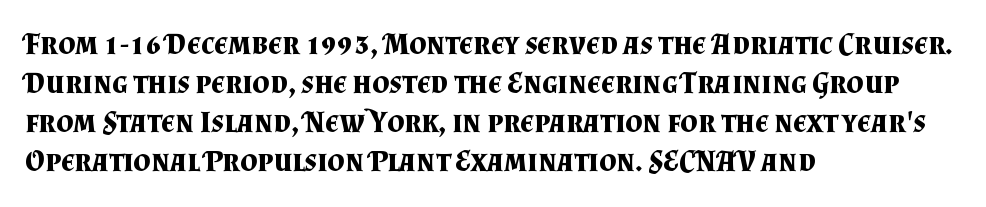
The space directly below the letters is spotless. The rendering keeps characters at their native spacing. Its strokes are broad and dark, the hallmark of bold type. Varying glyph widths throughout — classic text-font behaviour.
